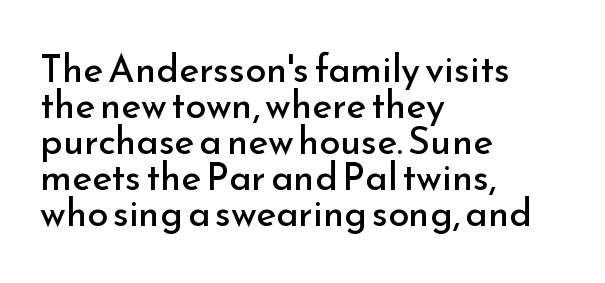
{"serif": "no", "italic": "no", "bold": "no", "weight": "regular", "width": "normal", "stroke_contrast": "low", "x_height": "small", "monospaced": "no", "underline": "no", "align": "left", "line_spacing": "tight", "line_spacing_ratio": 0.95, "letter_spacing": "normal", "letter_spacing_em": 0.0, "glyph_px": 38}
